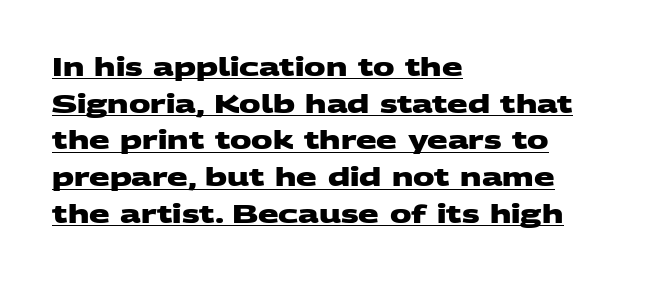
The image shows 24 px bold type; set left-aligned, normal line spacing (1.53x), normal letter spacing, underlined.
